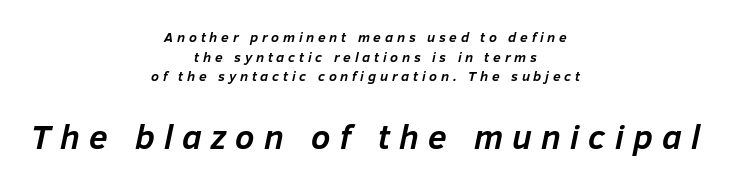
Q: Is the text bold? A: Yes.
Q: Is the text italic (slanted)? A: Yes, it leans right by about 12 degrees.
Q: Is the text underlined? A: No.
Q: How is the paragraph aligned? A: Centered.
Q: Is the spacing between letters normal or unusually wide? A: Unusually wide.
Q: Is the spacing between lines tight, normal or loose? A: Normal.
Q: Which block of text is set in a larger size, the first (top) or the second (bottom)? A: The second (bottom) one.
Q: Width (condensed, normal, or wide)? A: Normal.
Q: Stroke contrast? A: Low.
Q: x-height? A: Medium.
Q: Monospaced? A: No.
